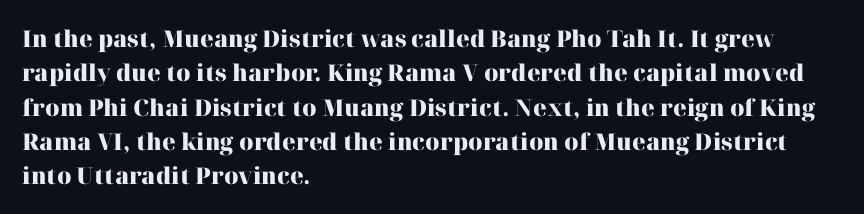
The image shows 23 px bold type, upright; set left-aligned, normal line spacing (1.49x), normal letter spacing, not underlined.
